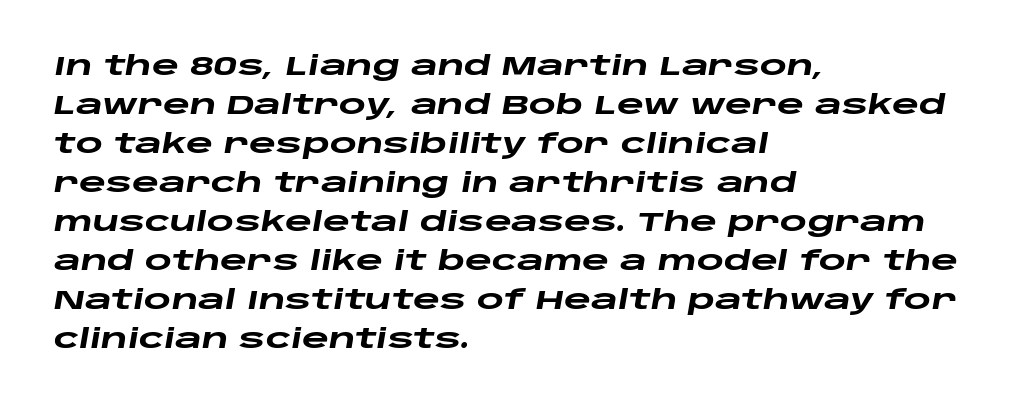
{"italic": "yes", "lean": "right", "slant_degrees": 10, "bold": "yes", "underline": "no", "align": "left", "line_spacing": "normal", "line_spacing_ratio": 1.5, "letter_spacing": "normal", "letter_spacing_em": 0.0, "glyph_px": 26}
